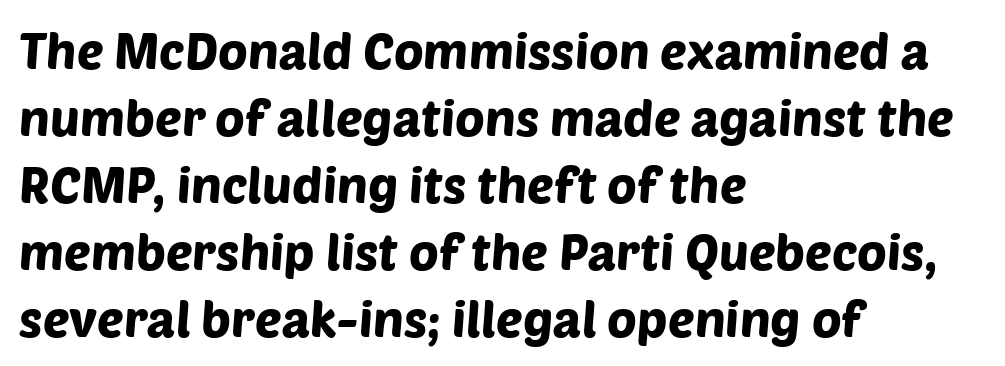
{"serif": "no", "width": "normal", "stroke_contrast": "low", "x_height": "large", "monospaced": "no", "underline": "no", "align": "left", "line_spacing": "normal", "line_spacing_ratio": 1.34, "letter_spacing": "normal", "letter_spacing_em": 0.0, "glyph_px": 50}
